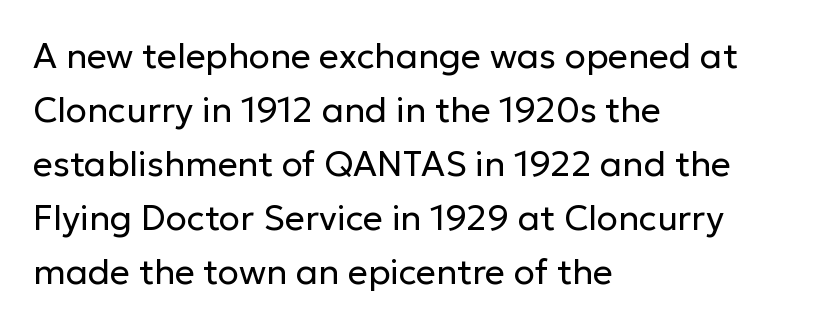
The glyphs are unaccompanied by any horizontal stroke below them. Regarding serifs, this sample does without them. The designer left line spacing at the default. What stands out about the letter spacing? Nothing — it is the standard amount. Each letter keeps its own natural width here, so spacing adapts to shape. These lines stack with their left ends in a neat column.
